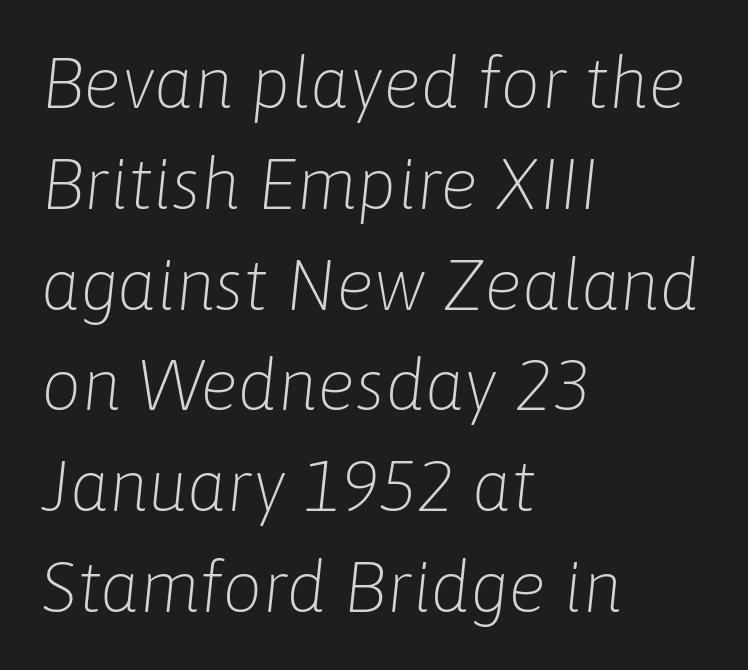
Notice how the stems are inclined rather than vertical — that's the hallmark of italics. The type is set solid horizontally, with unmodified tracking. Does the leading feel generous? No, just average. Check under the words: just untouched page.
